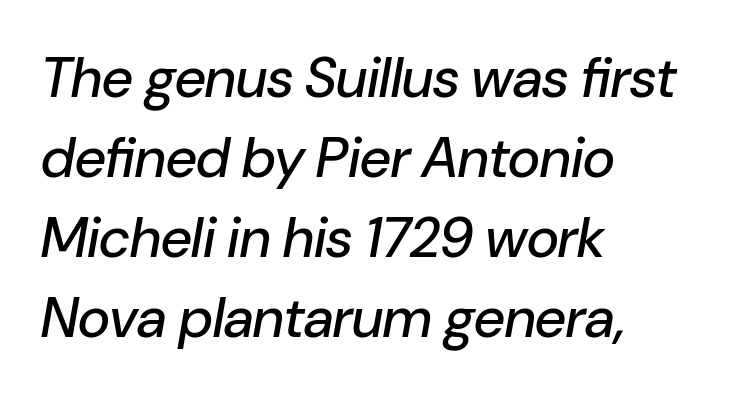
Q: Is the text italic (slanted)? A: Yes, it leans right by about 10 degrees.
Q: Is the text underlined? A: No.
Q: How is the paragraph aligned? A: Left-aligned.
Q: Is the spacing between letters normal or unusually wide? A: Normal.
Q: Is the spacing between lines tight, normal or loose? A: Normal.
Q: Width (condensed, normal, or wide)? A: Normal.
Q: Stroke contrast? A: Low.
Q: x-height? A: Medium.
Q: Monospaced? A: No.
